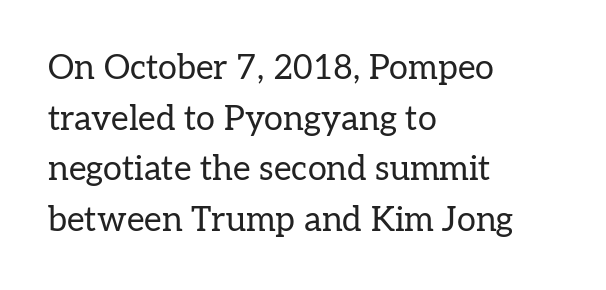
{"serif": "yes", "italic": "no", "bold": "no", "weight": "regular", "width": "normal", "stroke_contrast": "low", "x_height": "medium", "monospaced": "no", "underline": "no", "align": "left", "line_spacing": "normal", "line_spacing_ratio": 1.49, "letter_spacing": "normal", "letter_spacing_em": 0.0, "glyph_px": 34}
